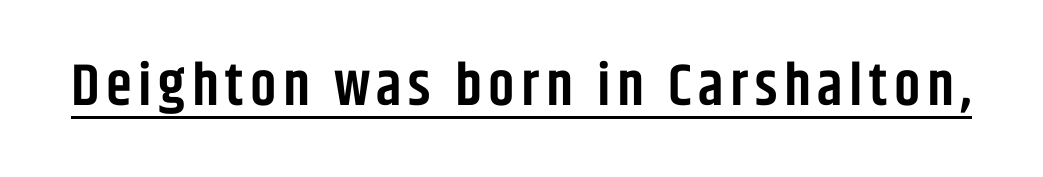
{"serif": "no", "italic": "no", "bold": "semi", "weight": "semibold", "width": "condensed", "stroke_contrast": "low", "x_height": "large", "monospaced": "no", "underline": "yes", "glyph_px": 59}
